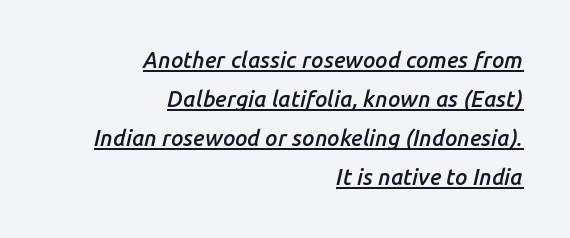
Q: Is the text bold? A: Semi-bold.
Q: Is the text italic (slanted)? A: Yes, it leans right by about 14 degrees.
Q: Is the text underlined? A: Yes.
Q: How is the paragraph aligned? A: Right-aligned.
Q: Is the spacing between letters normal or unusually wide? A: Normal.
